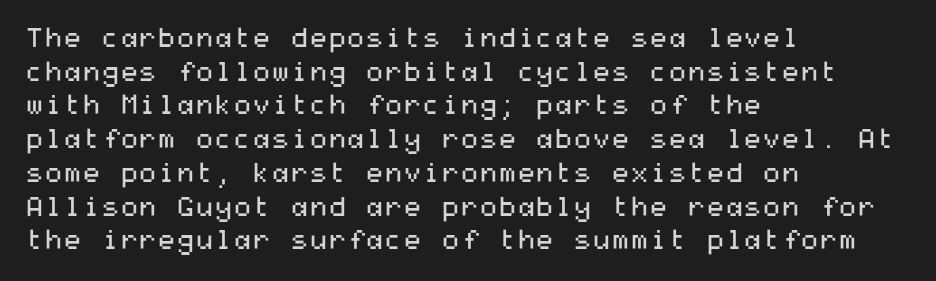
{"italic": "no", "bold": "no", "underline": "no", "align": "left", "line_spacing": "normal", "line_spacing_ratio": 1.25, "letter_spacing": "normal", "letter_spacing_em": 0.0, "glyph_px": 27}
